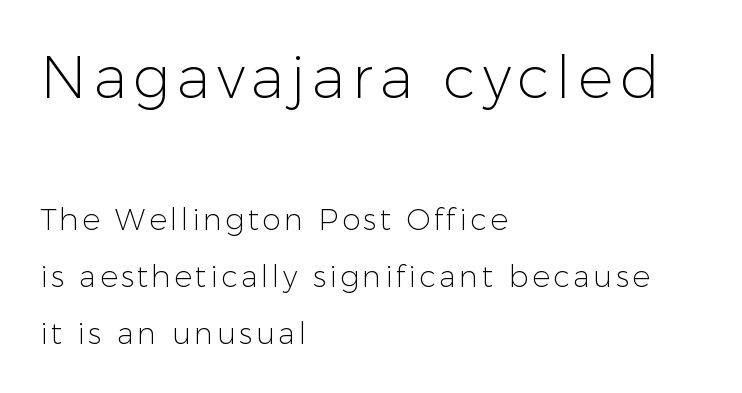
{"serif": "no", "italic": "no", "bold": "no", "weight": "light", "width": "normal", "stroke_contrast": "low", "x_height": "medium", "monospaced": "no", "underline": "no", "align": "left", "line_spacing": "loose", "line_spacing_ratio": 1.91, "larger_block": "first", "size_ratio": 1.97, "glyph_px": 59}
